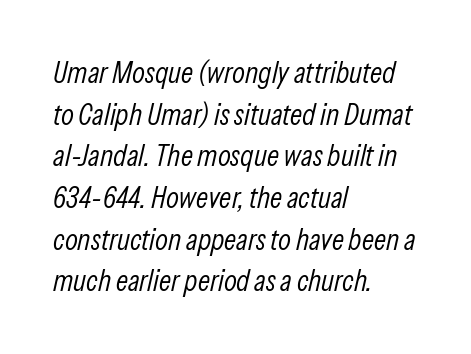
The weight tops out at a normal text grade. Underline: absent. You could call the tracking neutral — neither tight nor loose. The rendering anchors every line to the left-hand side.
